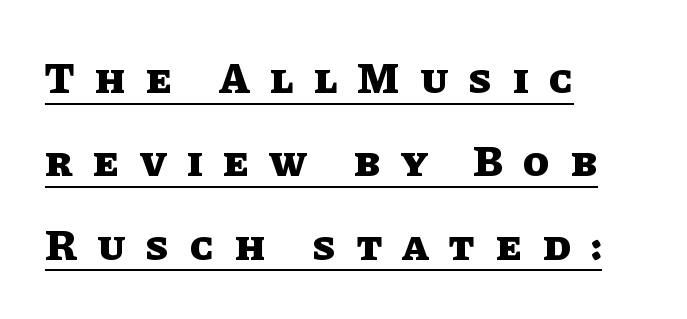
It's the straight-up-and-down kind of type. Does the weight exceed regular? Yes, all the way to bold. Glyph-to-glyph distance is far greater than everyday printed text. The passage shown is typed in a proportional face where columns would drift. Each line of the rendering has a horizontal stroke beneath the glyphs.
